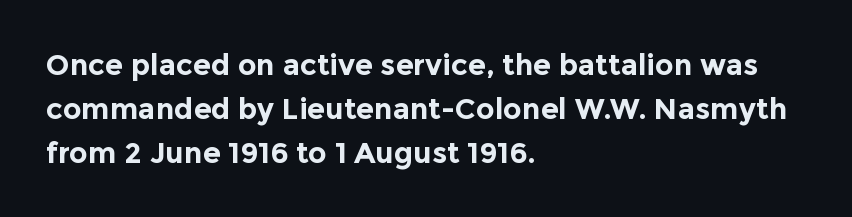
{"serif": "no", "italic": "no", "bold": "yes", "weight": "bold", "width": "normal", "x_height": "medium", "monospaced": "no", "underline": "no", "align": "left", "line_spacing": "normal", "line_spacing_ratio": 1.51, "letter_spacing": "normal", "letter_spacing_em": 0.0, "glyph_px": 29}
